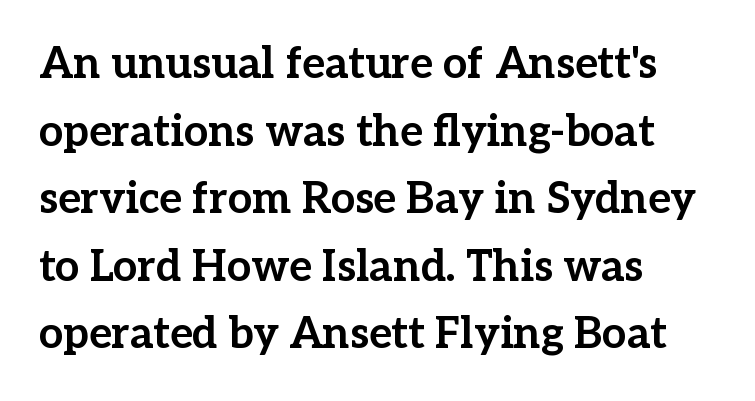
The image shows 43 px bold serif type, upright; set left-aligned, normal line spacing (1.57x), normal letter spacing, not underlined; low stroke contrast and a medium x-height.
